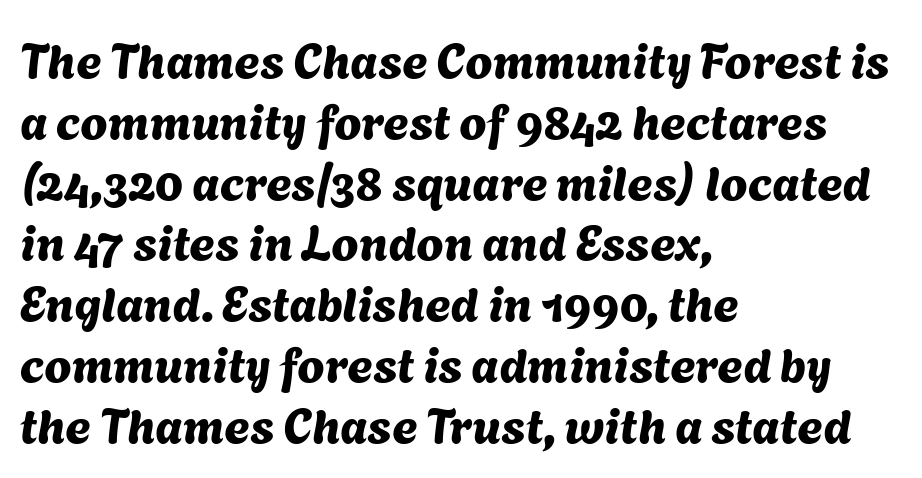
{"serif": "no", "width": "normal", "stroke_contrast": "medium", "x_height": "medium", "monospaced": "no", "underline": "no", "align": "left", "line_spacing_ratio": 1.24, "letter_spacing": "normal", "letter_spacing_em": 0.0, "glyph_px": 49}
